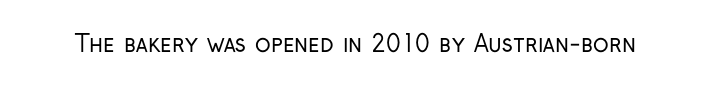
Q: Is the text bold? A: No.
Q: Is the text italic (slanted)? A: No, it is upright.
Q: Is the text underlined? A: No.
Q: Is the spacing between letters normal or unusually wide? A: Normal.
